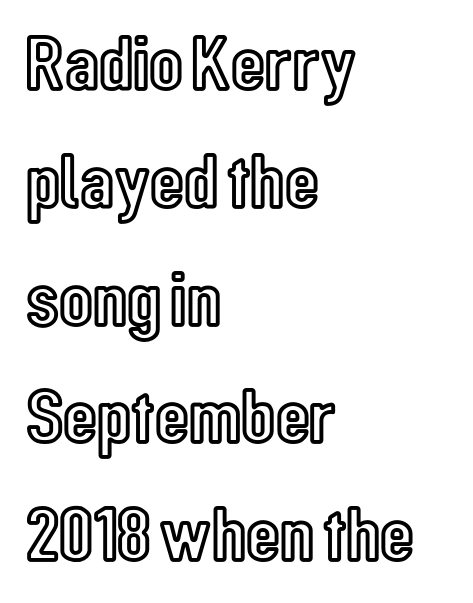
{"italic": "no", "width": "condensed", "x_height": "medium", "monospaced": "no", "underline": "no", "align": "left", "line_spacing": "normal", "line_spacing_ratio": 1.51, "letter_spacing": "normal", "letter_spacing_em": 0.0, "glyph_px": 78}
